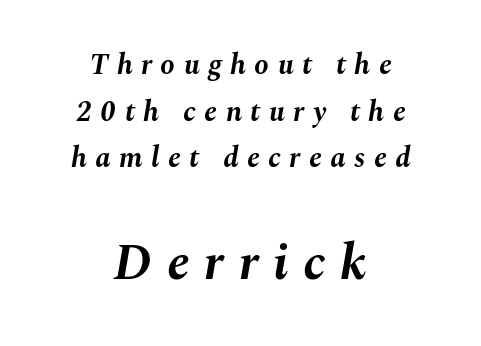
{"italic": "yes", "lean": "right", "slant_degrees": 10, "bold": "yes", "weight": "bold", "width": "normal", "stroke_contrast": "medium", "x_height": "medium", "monospaced": "no", "underline": "no", "align": "center", "line_spacing": "normal", "line_spacing_ratio": 1.61, "letter_spacing": "wide", "letter_spacing_em": 0.29, "larger_block": "second", "size_ratio": 1.76, "glyph_px": 51}
